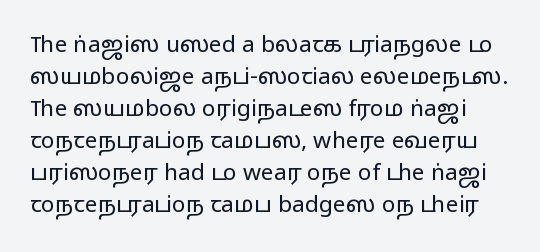
Counters stay open thanks to moderate or lighter strokes. Observe the ordinary spacing: letters are neighbours, not strangers. Interline gaps are of average width in this sample. Each row of text sits above clean, open space.
